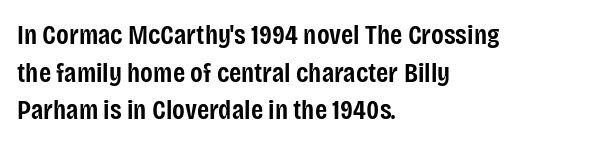
{"serif": "no", "italic": "no", "bold": "semi", "weight": "semibold", "width": "condensed", "stroke_contrast": "low", "x_height": "large", "monospaced": "no", "underline": "no", "align": "left", "line_spacing": "normal", "line_spacing_ratio": 1.34, "letter_spacing": "normal", "letter_spacing_em": 0.0, "glyph_px": 28}
